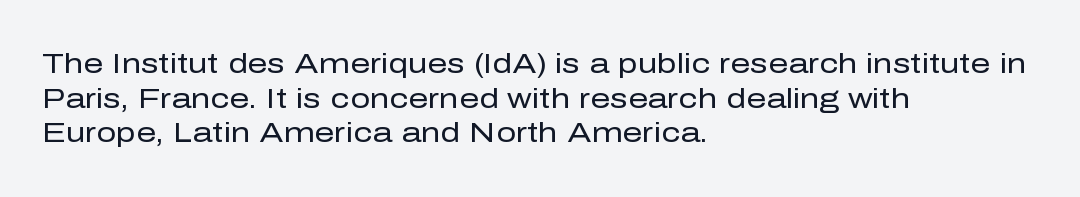
The image shows 28 px regular-weight sans-serif type, upright; set left-aligned, line spacing 1.24x, normal letter spacing, not underlined; low stroke contrast and a medium x-height.
